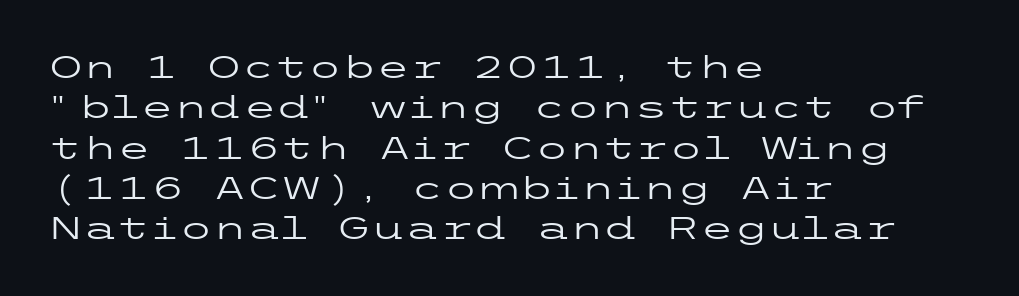
Horizontal bands of white between lines are of average thickness. Does extra space separate the letters? No, they use regular spacing. The type family on display is of the sans-serif kind. Alignment: flush left.
